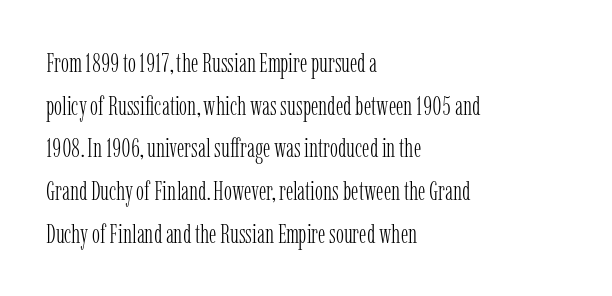
The ragged edge is on the right, which tells us the setting is flush left. Vertical strokes here are truly vertical. Heaviness? Minimal to ordinary, like unemphasized prose. Lines of text with bare space underneath.
